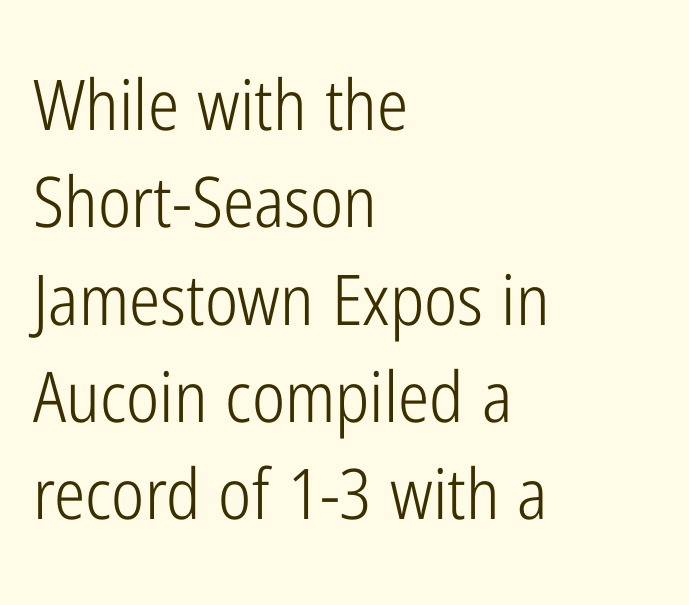
The image shows 70 px light, condensed sans-serif type, upright; set left-aligned, normal line spacing (1.39x), normal letter spacing, not underlined; low stroke contrast and a medium x-height.
